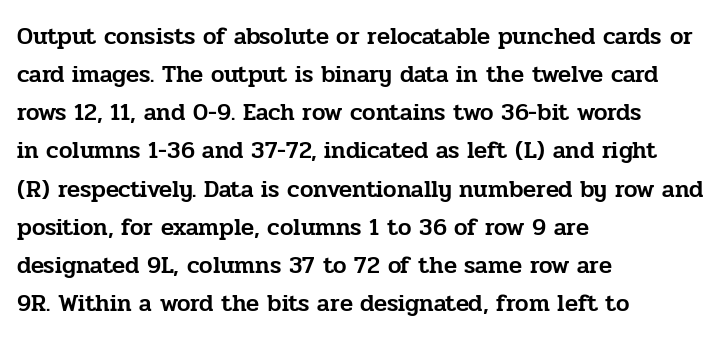
A normal amount of white space separates one row of letters from the next. In terms of letterspacing, this is plain default setting. Quick note: not italic, upright. Only glyphs here, with clear space below each row. Horizontally, the lines are justified to the leading edge only.
